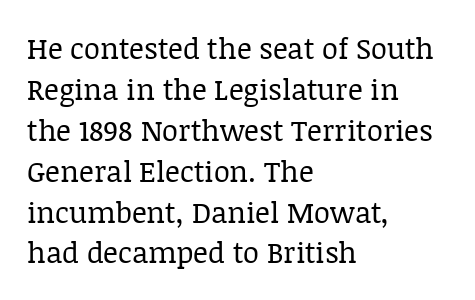
{"serif": "yes", "italic": "no", "bold": "no", "weight": "regular", "width": "normal", "stroke_contrast": "low", "x_height": "large", "monospaced": "no", "underline": "no", "align": "left", "line_spacing": "normal", "line_spacing_ratio": 1.41, "letter_spacing": "normal", "letter_spacing_em": 0.0, "glyph_px": 29}
